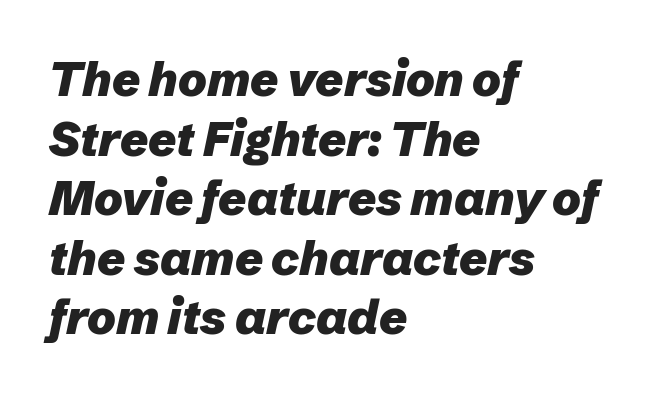
Default kerning and tracking; the words read as compact shapes. Each letter keeps its own natural width here, so spacing adapts to shape. Reading down the block, your eye returns to a fixed left position each line. The face used here has a pronounced slope to its letters. The string is rendered with underlining switched off.
